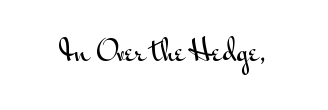
Q: Is the typeface a serif or a sans-serif typeface? A: Sans-serif.
Q: Is the text underlined? A: No.
Q: Is the spacing between letters normal or unusually wide? A: Normal.
Q: Width (condensed, normal, or wide)? A: Wide.
Q: Stroke contrast? A: Medium.
Q: x-height? A: Small.
Q: Monospaced? A: No.
